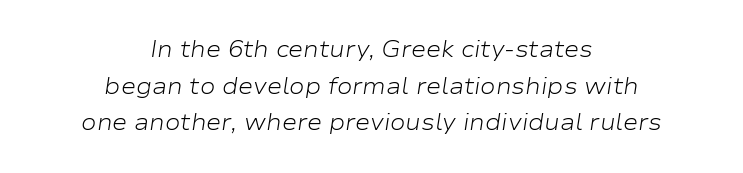
{"italic": "yes", "lean": "right", "slant_degrees": 9, "bold": "no", "underline": "no", "align": "center", "line_spacing": "normal", "line_spacing_ratio": 1.59, "letter_spacing": "normal", "letter_spacing_em": 0.0, "glyph_px": 23}
